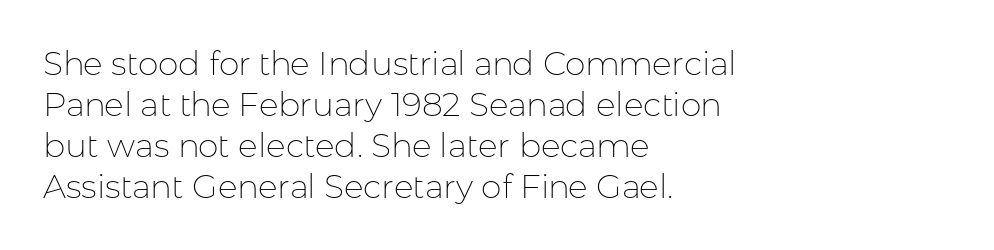
Nobody drew a line under any word here. This sample has the flowing, uneven cadence of proportional lettering. Horizontally, the lines are justified to the leading edge only. Designer's note — italics off, roman on. You can tell from the bare stems that sans-serif type was used.
